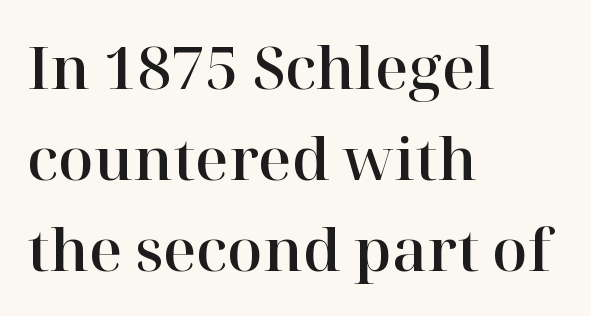
Q: Is the text italic (slanted)? A: No, it is upright.
Q: Is the typeface a serif or a sans-serif typeface? A: Serif.
Q: Is the text underlined? A: No.
Q: How is the paragraph aligned? A: Left-aligned.
Q: Is the spacing between letters normal or unusually wide? A: Normal.
Q: Is the spacing between lines tight, normal or loose? A: Normal.
Q: Width (condensed, normal, or wide)? A: Normal.
Q: Stroke contrast? A: High.
Q: x-height? A: Medium.
Q: Monospaced? A: No.
